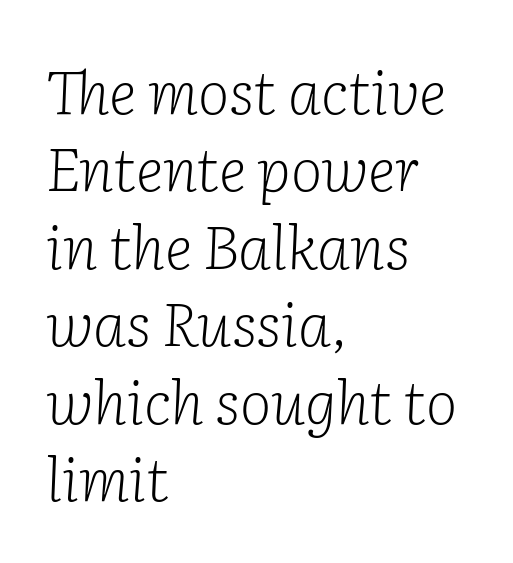
Q: Is the text bold? A: No.
Q: Is the text italic (slanted)? A: Yes, it leans right by about 2 degrees.
Q: Is the typeface a serif or a sans-serif typeface? A: Serif.
Q: Is the text underlined? A: No.
Q: How is the paragraph aligned? A: Left-aligned.
Q: Is the spacing between letters normal or unusually wide? A: Normal.
Q: Is the spacing between lines tight, normal or loose? A: Normal.
Q: Width (condensed, normal, or wide)? A: Normal.
Q: Stroke contrast? A: Low.
Q: x-height? A: Medium.
Q: Monospaced? A: No.
